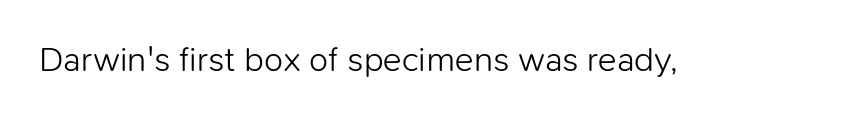
The image shows 35 px light sans-serif type, upright; set normal letter spacing, not underlined; low stroke contrast and a medium x-height.
